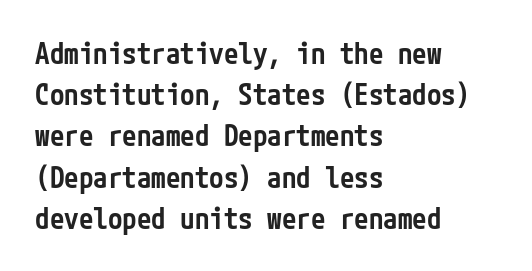
Compared with typical body copy, the letter spacing here is the same. The characters display no serif detailing; their extremities are plain. The passage is arranged the way most books set body copy — flush left. Anything drawn beneath the words? Only blank space.
